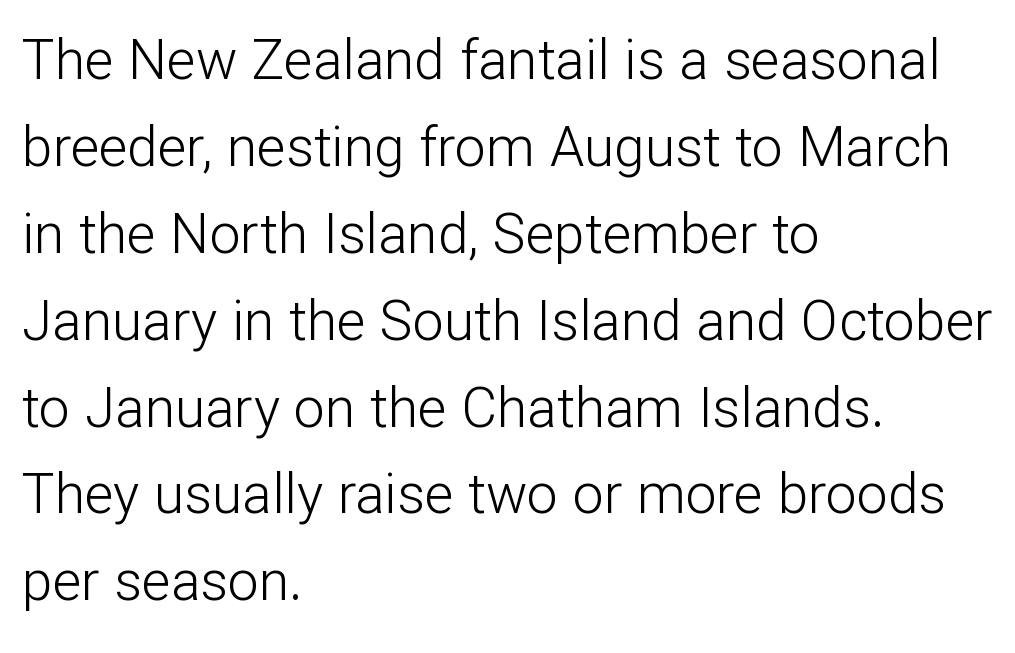
{"serif": "no", "italic": "no", "bold": "no", "weight": "light", "width": "normal", "stroke_contrast": "low", "x_height": "medium", "monospaced": "no", "underline": "no", "align": "left", "line_spacing": "normal", "line_spacing_ratio": 1.58, "letter_spacing": "normal", "letter_spacing_em": 0.0, "glyph_px": 55}
